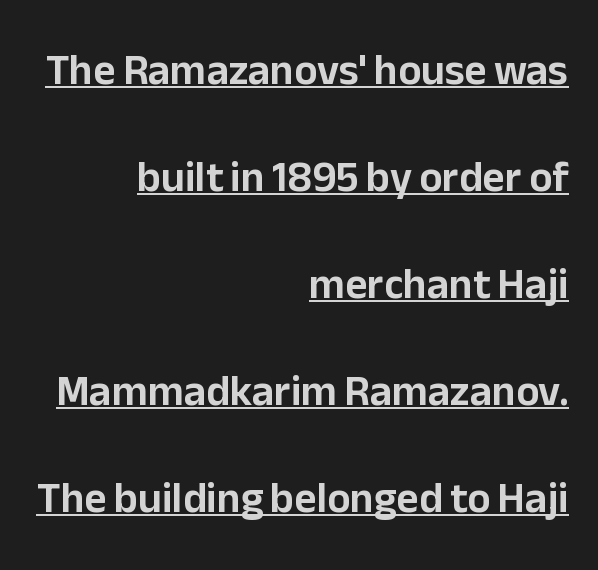
{"serif": "no", "italic": "no", "width": "normal", "stroke_contrast": "low", "x_height": "medium", "monospaced": "no", "underline": "yes", "align": "right", "line_spacing": "loose", "line_spacing_ratio": 2.49, "letter_spacing": "normal", "letter_spacing_em": 0.0, "glyph_px": 43}
